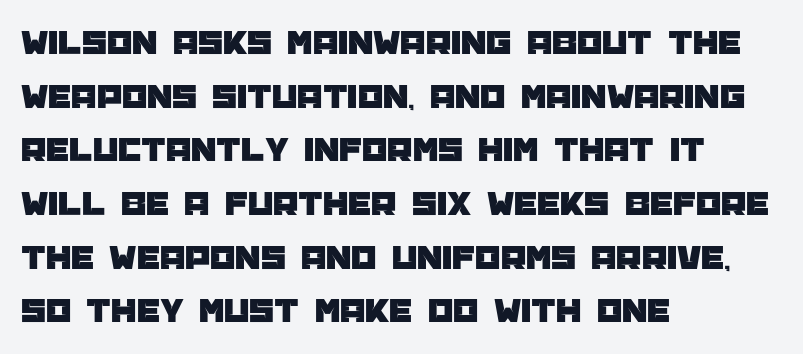
Does the copy run flush right? No — it runs flush left. The designer left line spacing at the default. A typesetter would call this proportional, since set widths differ per character. Stroke terminals: plain, sans-serif. Descender tails drop into unmarked territory. When letters stand straight like this, we call the style roman or upright.
